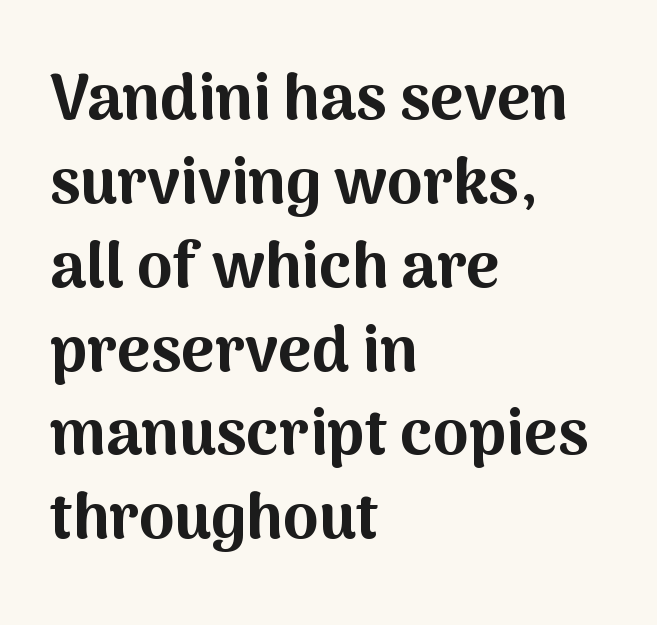
Q: Is the text bold? A: Yes.
Q: Is the text italic (slanted)? A: No, it is upright.
Q: Is the typeface a serif or a sans-serif typeface? A: Sans-serif.
Q: Is the text underlined? A: No.
Q: How is the paragraph aligned? A: Left-aligned.
Q: Is the spacing between letters normal or unusually wide? A: Normal.
Q: Is the spacing between lines tight, normal or loose? A: Normal.
Q: Width (condensed, normal, or wide)? A: Normal.
Q: Stroke contrast? A: Medium.
Q: x-height? A: Medium.
Q: Monospaced? A: No.
